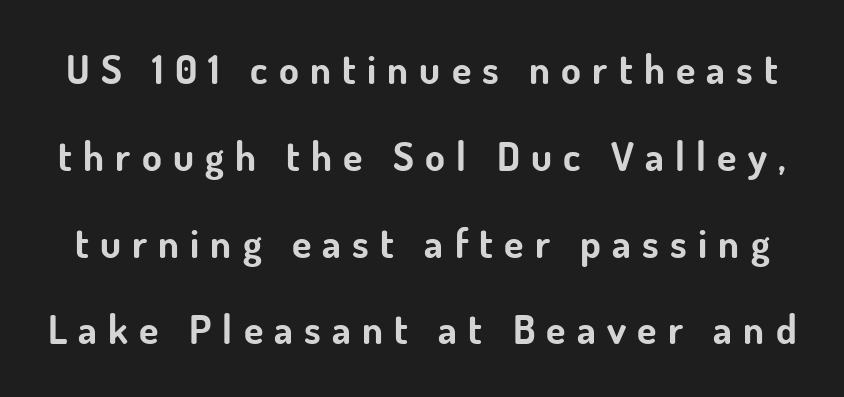
{"serif": "no", "italic": "no", "bold": "yes", "weight": "bold", "width": "normal", "stroke_contrast": "low", "x_height": "small", "monospaced": "no", "underline": "no", "line_spacing": "loose", "line_spacing_ratio": 2.17, "letter_spacing": "wide", "letter_spacing_em": 0.28, "glyph_px": 40}
